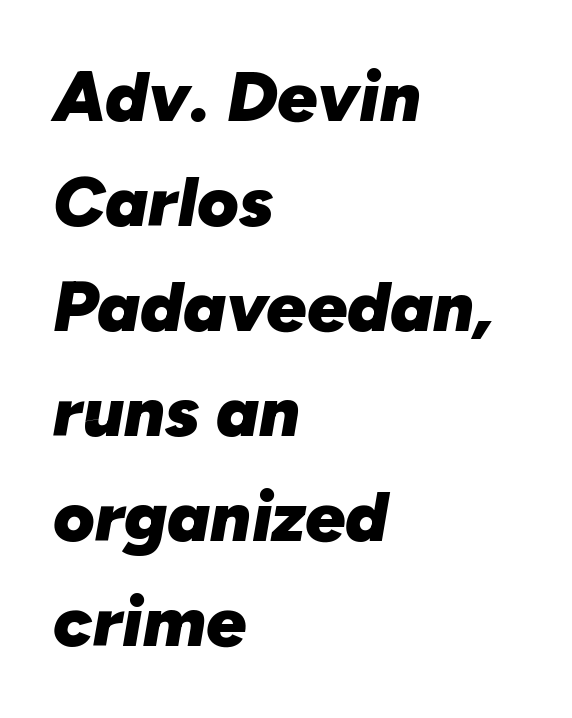
{"italic": "yes", "lean": "right", "slant_degrees": 10, "bold": "yes", "weight": "heavy", "width": "normal", "stroke_contrast": "low", "x_height": "medium", "monospaced": "no", "underline": "no", "align": "left", "line_spacing": "normal", "line_spacing_ratio": 1.48, "letter_spacing": "normal", "letter_spacing_em": 0.0, "glyph_px": 71}
